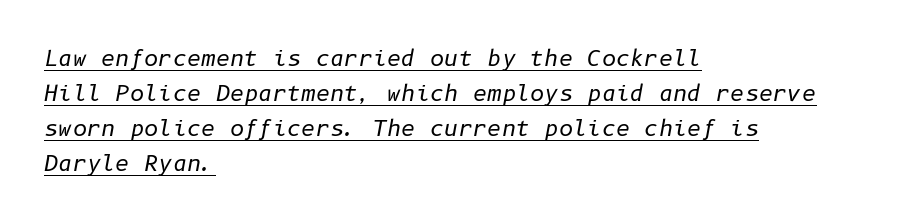
The image shows 22 px text type, italic (leaning right); set left-aligned, normal line spacing (1.59x), normal letter spacing, underlined.
